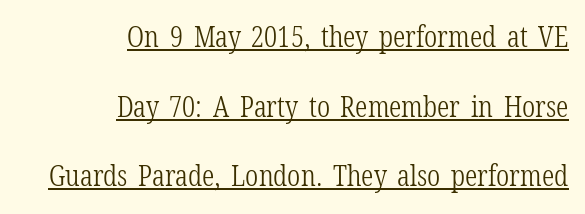
Q: Is the text bold? A: No.
Q: Is the text italic (slanted)? A: No, it is upright.
Q: Is the typeface a serif or a sans-serif typeface? A: Serif.
Q: Is the text underlined? A: Yes.
Q: How is the paragraph aligned? A: Right-aligned.
Q: Is the spacing between letters normal or unusually wide? A: Normal.
Q: Is the spacing between lines tight, normal or loose? A: Loose.
Q: Width (condensed, normal, or wide)? A: Condensed.
Q: Stroke contrast? A: Low.
Q: x-height? A: Medium.
Q: Monospaced? A: No.
